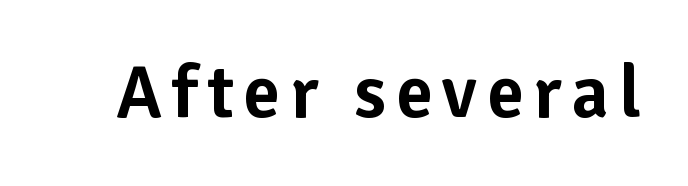
Serif or sans? Sans — the stroke terminals are bare. These lines were composed using upright roman letters. Here the designer chose a conventional face with non-uniform glyph widths. The area under the type is left untouched.
